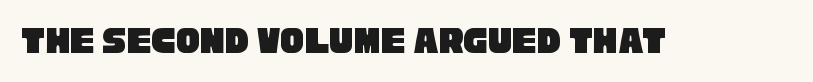
{"serif": "no", "width": "condensed", "stroke_contrast": "low", "x_height": "large", "monospaced": "no", "underline": "no", "letter_spacing": "normal", "letter_spacing_em": 0.0, "glyph_px": 40}
